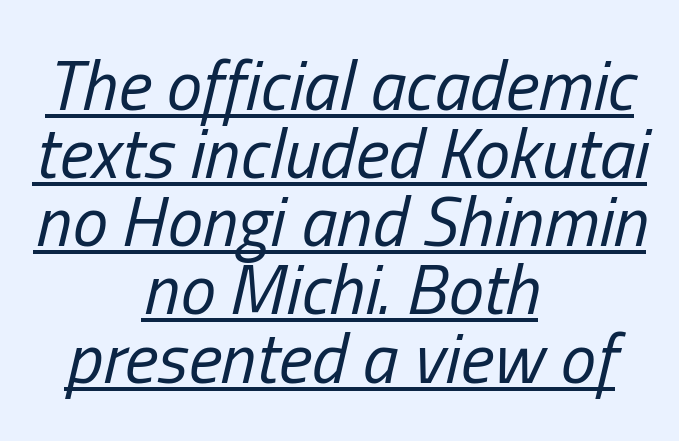
The image shows 71 px regular-weight, condensed type, italic (leaning right); set centered, tight line spacing (0.96x), normal letter spacing, underlined; low stroke contrast and a medium x-height.
